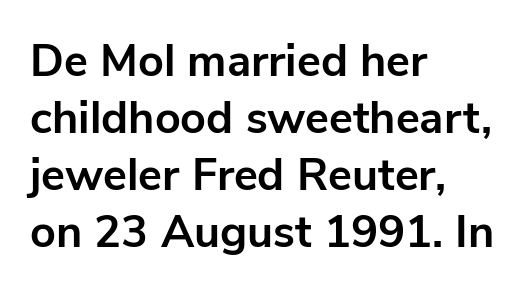
{"serif": "no", "italic": "no", "bold": "yes", "weight": "bold", "width": "normal", "stroke_contrast": "low", "x_height": "medium", "monospaced": "no", "underline": "no", "align": "left", "line_spacing": "normal", "line_spacing_ratio": 1.27, "letter_spacing": "normal", "letter_spacing_em": 0.0, "glyph_px": 45}
